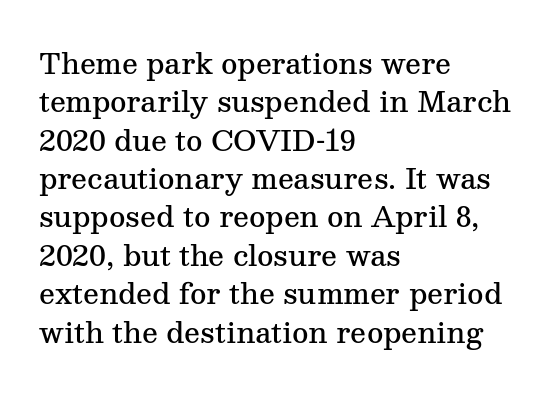
The image shows 28 px semibold serif type, upright; set left-aligned, normal line spacing (1.37x), normal letter spacing, not underlined; medium stroke contrast and a medium x-height.
